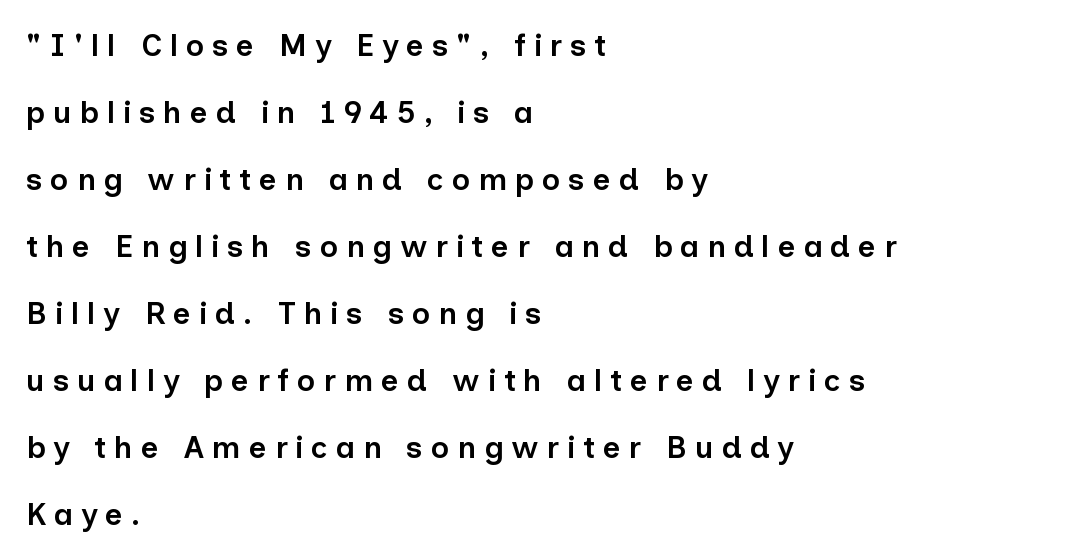
Q: Is the text bold? A: Semi-bold.
Q: Is the text italic (slanted)? A: No, it is upright.
Q: Is the typeface a serif or a sans-serif typeface? A: Sans-serif.
Q: Is the text underlined? A: No.
Q: How is the paragraph aligned? A: Left-aligned.
Q: Is the spacing between letters normal or unusually wide? A: Unusually wide.
Q: Is the spacing between lines tight, normal or loose? A: Loose.
Q: Width (condensed, normal, or wide)? A: Normal.
Q: Stroke contrast? A: Low.
Q: x-height? A: Medium.
Q: Monospaced? A: No.
